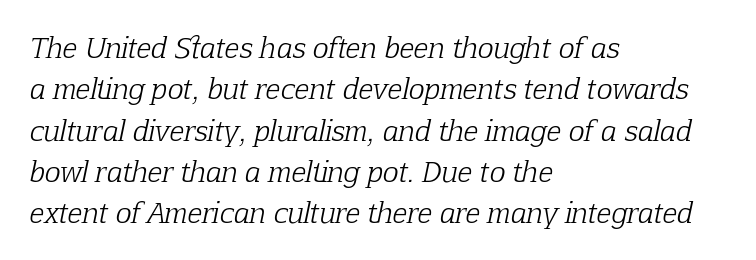
Q: Is the text bold? A: No.
Q: Is the text italic (slanted)? A: Yes, it leans right by about 12 degrees.
Q: Is the text underlined? A: No.
Q: How is the paragraph aligned? A: Left-aligned.
Q: Is the spacing between letters normal or unusually wide? A: Normal.
Q: Is the spacing between lines tight, normal or loose? A: Normal.
